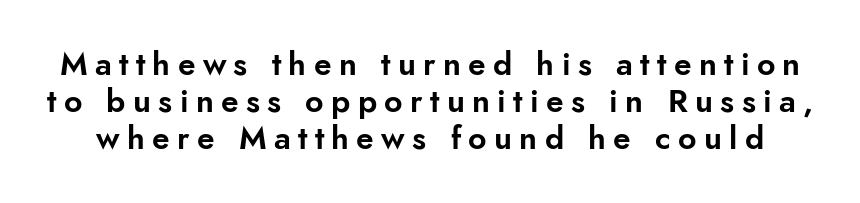
Q: Is the text italic (slanted)? A: No, it is upright.
Q: Is the typeface a serif or a sans-serif typeface? A: Sans-serif.
Q: Is the text underlined? A: No.
Q: Is the spacing between letters normal or unusually wide? A: Unusually wide.
Q: Is the spacing between lines tight, normal or loose? A: Tight.
Q: Width (condensed, normal, or wide)? A: Normal.
Q: Stroke contrast? A: Low.
Q: x-height? A: Small.
Q: Monospaced? A: No.
